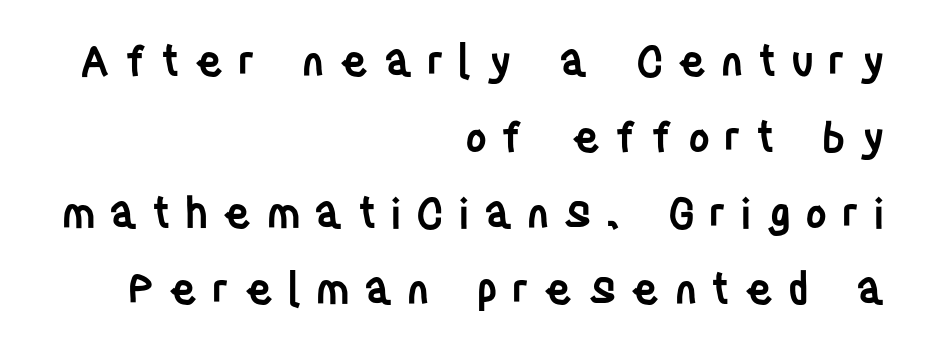
Is this a fixed-width face? No — the glyphs have proportional, varying widths. Nobody drew a line under any word here. Here the glyphs are tracked loosely, breaking word shapes into spaced letters. The type family on display is of the sans-serif kind.
